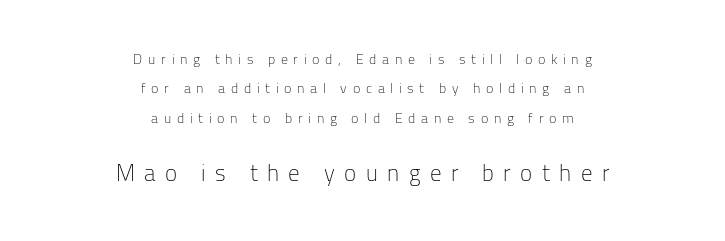
{"italic": "no", "bold": "no", "underline": "no", "align": "center", "line_spacing": "loose", "line_spacing_ratio": 2.09, "letter_spacing": "wide", "letter_spacing_em": 0.41, "larger_block": "second", "size_ratio": 1.64, "glyph_px": 23}
